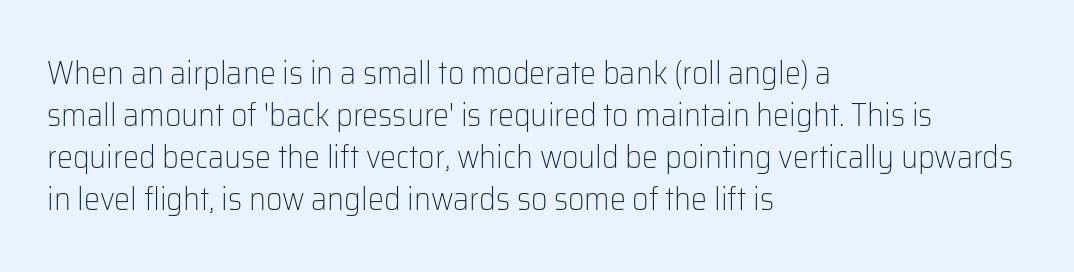
The image shows 32 px light sans-serif type, upright; set left-aligned, normal line spacing (1.31x), normal letter spacing, not underlined; low stroke contrast and a medium x-height.
